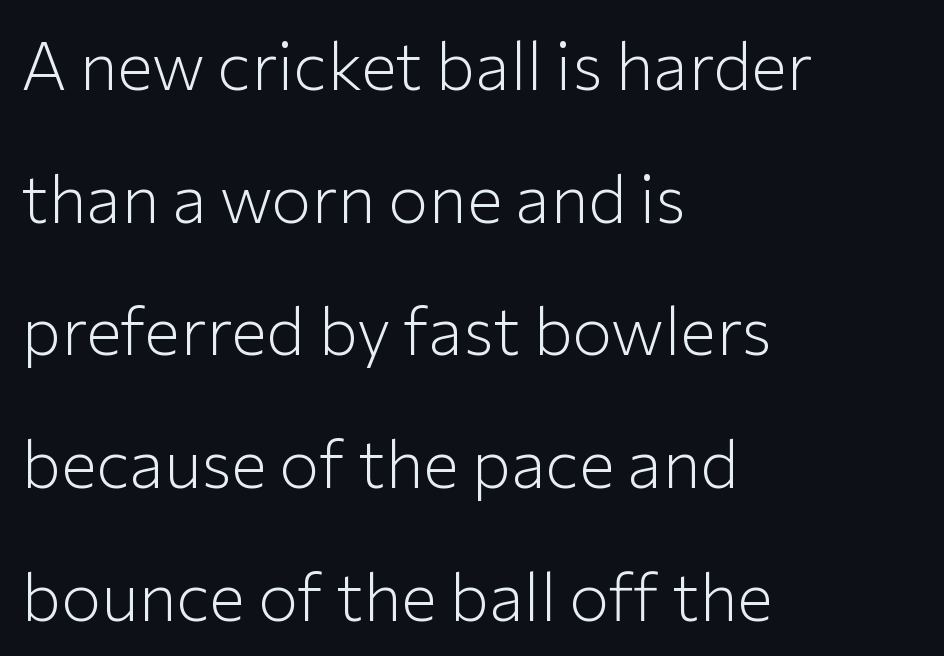
The image shows 67 px light sans-serif type, upright; set left-aligned, loose line spacing (1.98x), normal letter spacing, not underlined; low stroke contrast and a medium x-height.
